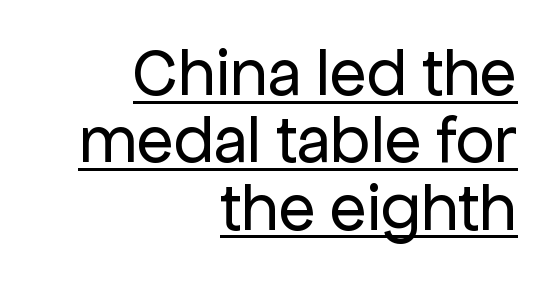
Baseline-to-baseline distance is barely more than the letter height. Honestly, the letter spacing is just normal — you wouldn't notice it. Ordinary non-slanted type is in use. Underlined type. The lines in this sample share a right terminus and differ only in where they begin. These lines are composed in type without serifs.
